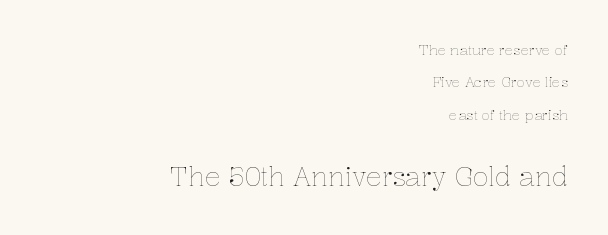
Q: Is the text bold? A: No.
Q: Is the text italic (slanted)? A: No, it is upright.
Q: Is the text underlined? A: No.
Q: How is the paragraph aligned? A: Right-aligned.
Q: Is the spacing between letters normal or unusually wide? A: Normal.
Q: Is the spacing between lines tight, normal or loose? A: Loose.
Q: Which block of text is set in a larger size, the first (top) or the second (bottom)? A: The second (bottom) one.
